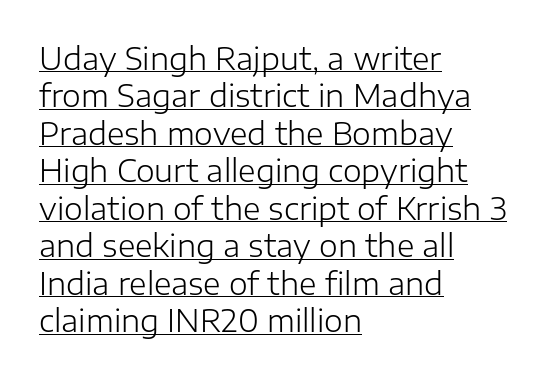
Q: Is the text bold? A: No.
Q: Is the text italic (slanted)? A: No, it is upright.
Q: Is the typeface a serif or a sans-serif typeface? A: Sans-serif.
Q: Is the text underlined? A: Yes.
Q: How is the paragraph aligned? A: Left-aligned.
Q: Is the spacing between letters normal or unusually wide? A: Normal.
Q: Is the spacing between lines tight, normal or loose? A: Normal.
Q: Width (condensed, normal, or wide)? A: Normal.
Q: Stroke contrast? A: Low.
Q: x-height? A: Medium.
Q: Monospaced? A: No.
